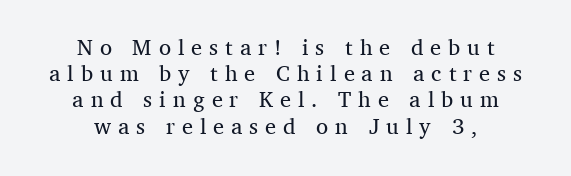
{"italic": "no", "bold": "no", "underline": "no", "align": "center", "line_spacing_ratio": 1.19, "letter_spacing": "wide", "letter_spacing_em": 0.32, "glyph_px": 22}
